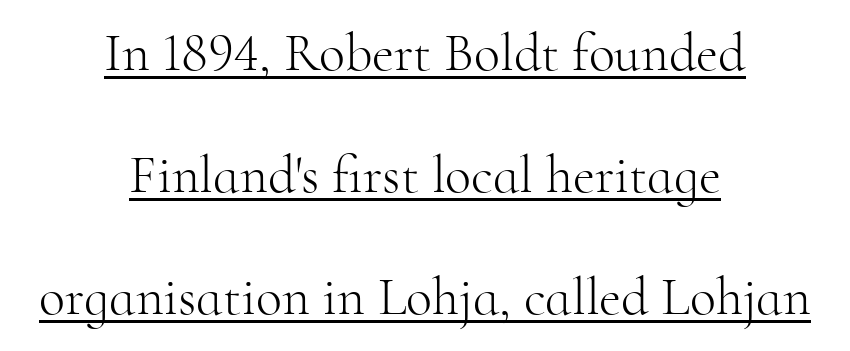
The image shows 54 px light serif type, upright; set centered, loose line spacing (2.26x), normal letter spacing, underlined; high stroke contrast and a small x-height.
